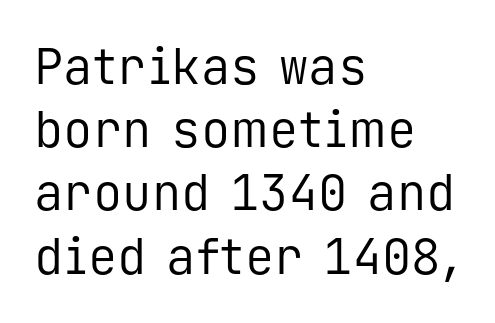
The baseline area is clear. Layout note: lines flush left. Serifs: no, the terminals of the letterforms are clean. Ordinary non-slanted type is in use. The strokes carry an ordinary text weight at most.
